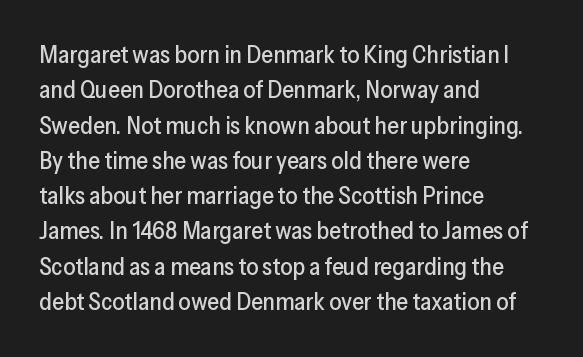
{"italic": "no", "underline": "no", "align": "left", "line_spacing": "normal", "line_spacing_ratio": 1.47, "letter_spacing": "normal", "letter_spacing_em": 0.0, "glyph_px": 24}
